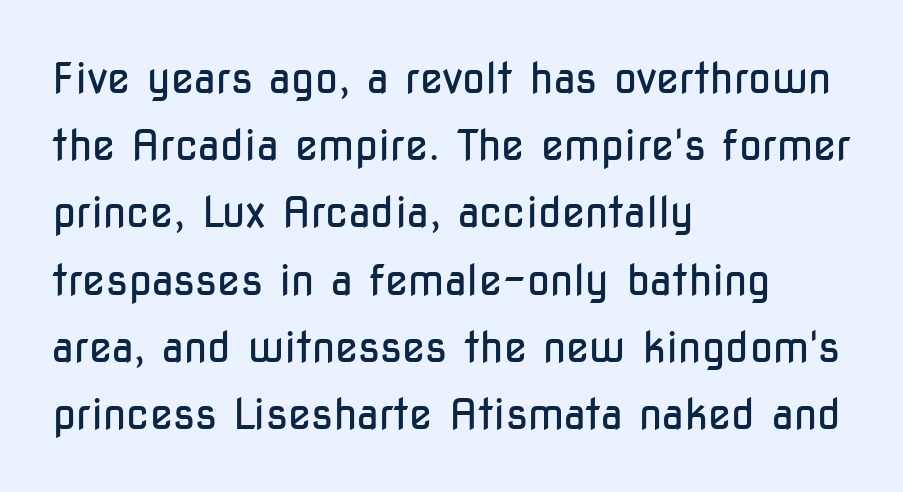
{"serif": "no", "italic": "no", "bold": "no", "weight": "regular", "width": "condensed", "stroke_contrast": "low", "x_height": "medium", "monospaced": "no", "underline": "no", "align": "left", "line_spacing": "normal", "line_spacing_ratio": 1.6, "letter_spacing": "normal", "letter_spacing_em": 0.0, "glyph_px": 42}
